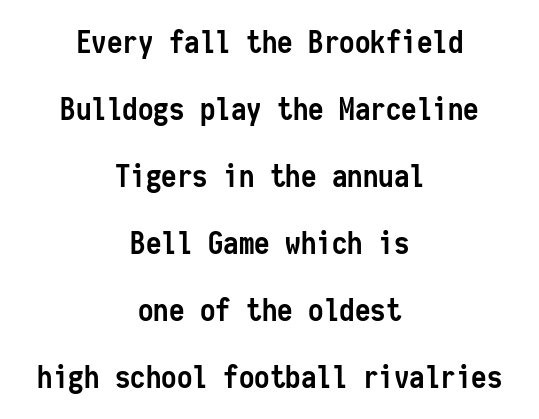
The image shows 31 px semibold, condensed sans-serif type, upright, monospaced; set centered, loose line spacing (2.16x), normal letter spacing, not underlined; low stroke contrast and a medium x-height.
